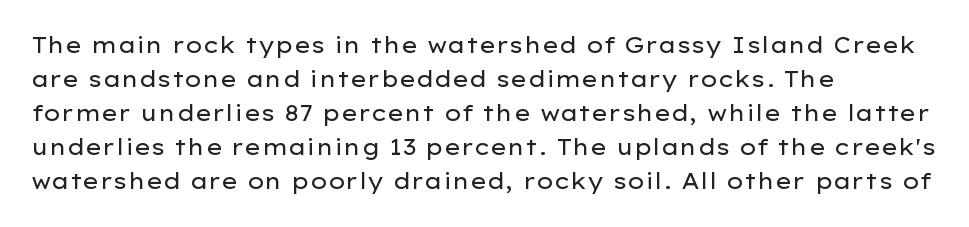
The image shows 22 px text type, upright; set left-aligned, normal line spacing (1.55x), normal letter spacing, not underlined.
